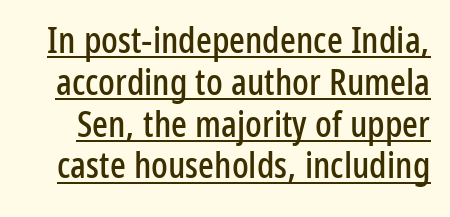
Q: Is the text italic (slanted)? A: No, it is upright.
Q: Is the typeface a serif or a sans-serif typeface? A: Sans-serif.
Q: Is the text underlined? A: Yes.
Q: Is the spacing between letters normal or unusually wide? A: Normal.
Q: Is the spacing between lines tight, normal or loose? A: Tight.
Q: Width (condensed, normal, or wide)? A: Condensed.
Q: Stroke contrast? A: Low.
Q: x-height? A: Medium.
Q: Monospaced? A: No.
